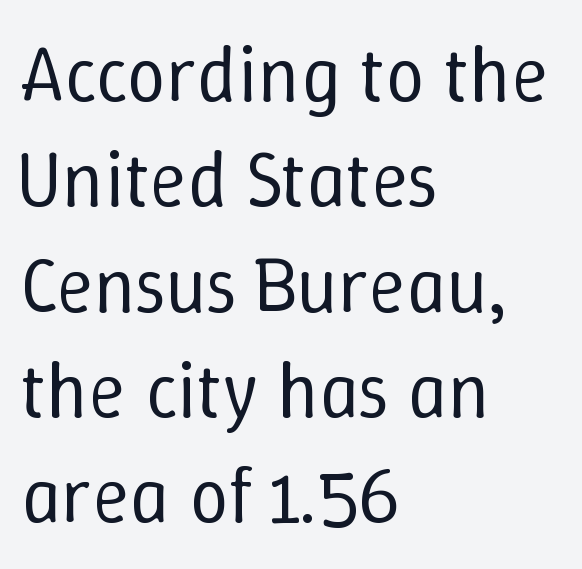
{"italic": "no", "bold": "no", "weight": "regular", "width": "normal", "stroke_contrast": "low", "x_height": "medium", "monospaced": "no", "underline": "no", "align": "left", "line_spacing": "normal", "line_spacing_ratio": 1.35, "letter_spacing": "normal", "letter_spacing_em": 0.0, "glyph_px": 78}
